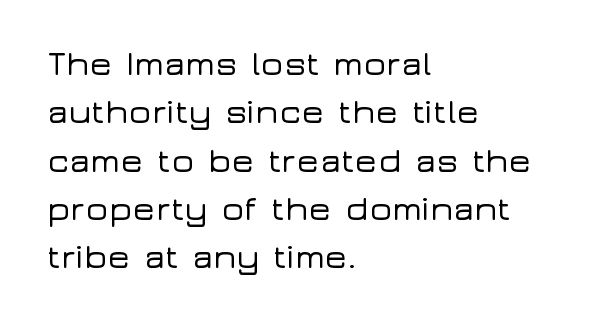
Q: Is the text italic (slanted)? A: No, it is upright.
Q: Is the typeface a serif or a sans-serif typeface? A: Sans-serif.
Q: Is the text underlined? A: No.
Q: How is the paragraph aligned? A: Left-aligned.
Q: Is the spacing between letters normal or unusually wide? A: Normal.
Q: Is the spacing between lines tight, normal or loose? A: Normal.
Q: Width (condensed, normal, or wide)? A: Wide.
Q: Stroke contrast? A: Low.
Q: x-height? A: Medium.
Q: Monospaced? A: No.
